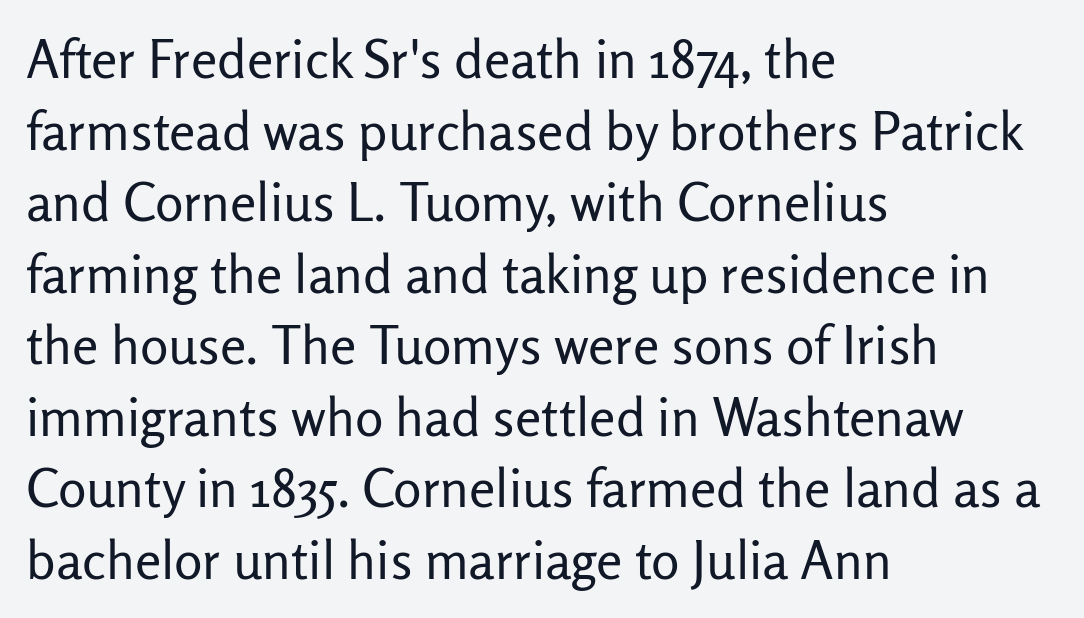
Q: Is the text bold? A: No.
Q: Is the text italic (slanted)? A: No, it is upright.
Q: Is the typeface a serif or a sans-serif typeface? A: Sans-serif.
Q: Is the text underlined? A: No.
Q: How is the paragraph aligned? A: Left-aligned.
Q: Is the spacing between letters normal or unusually wide? A: Normal.
Q: Is the spacing between lines tight, normal or loose? A: Normal.
Q: Width (condensed, normal, or wide)? A: Normal.
Q: Stroke contrast? A: Low.
Q: x-height? A: Medium.
Q: Monospaced? A: No.
